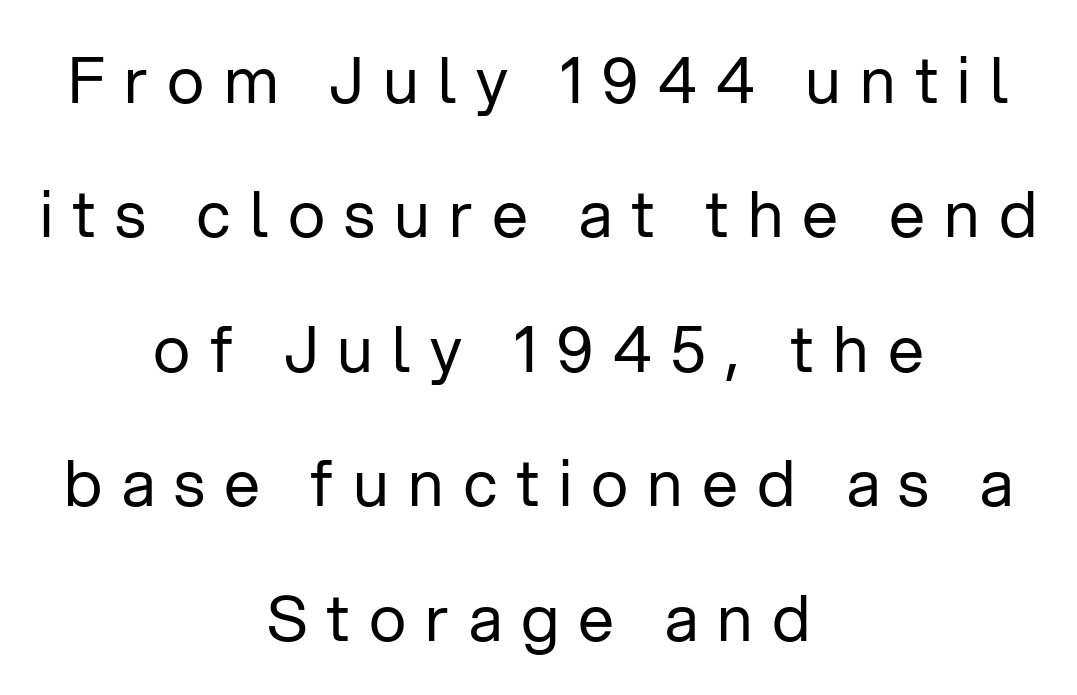
Q: Is the text bold? A: No.
Q: Is the text italic (slanted)? A: No, it is upright.
Q: Is the typeface a serif or a sans-serif typeface? A: Sans-serif.
Q: Is the text underlined? A: No.
Q: How is the paragraph aligned? A: Centered.
Q: Is the spacing between letters normal or unusually wide? A: Unusually wide.
Q: Is the spacing between lines tight, normal or loose? A: Loose.
Q: Width (condensed, normal, or wide)? A: Normal.
Q: Stroke contrast? A: Low.
Q: x-height? A: Medium.
Q: Monospaced? A: No.
